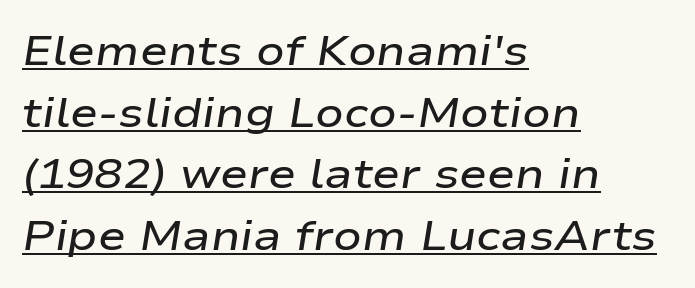
The image shows 42 px semibold, wide type, italic (leaning right); set left-aligned, normal line spacing (1.47x), normal letter spacing, underlined; low stroke contrast and a medium x-height.
